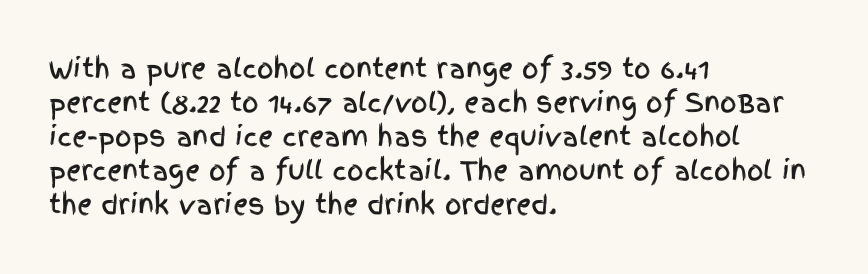
{"italic": "no", "underline": "no", "align": "left", "line_spacing": "normal", "line_spacing_ratio": 1.31, "letter_spacing": "normal", "letter_spacing_em": 0.0, "glyph_px": 26}
